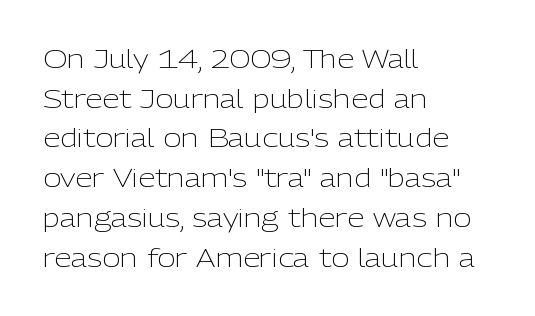
{"italic": "no", "bold": "no", "underline": "no", "align": "left", "line_spacing": "normal", "line_spacing_ratio": 1.59, "letter_spacing": "normal", "letter_spacing_em": 0.0, "glyph_px": 25}
